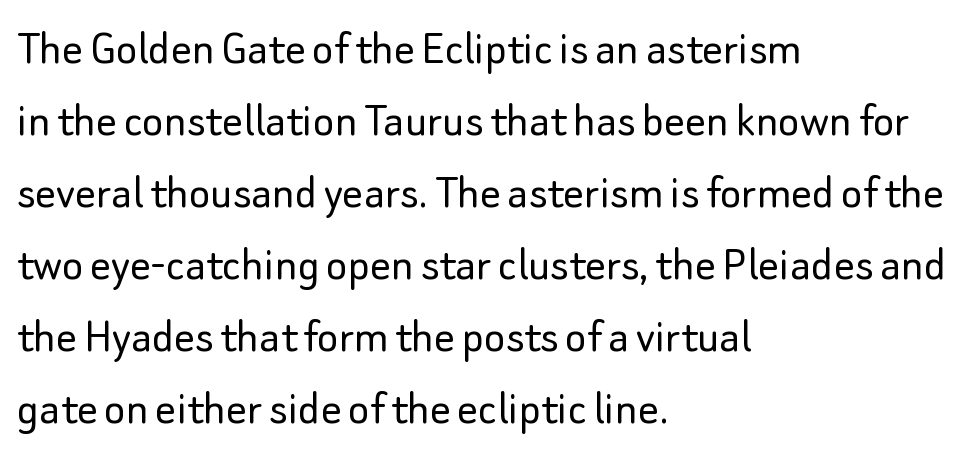
{"serif": "no", "italic": "no", "bold": "no", "weight": "light", "width": "normal", "stroke_contrast": "low", "x_height": "small", "monospaced": "no", "underline": "no", "align": "left", "line_spacing": "normal", "line_spacing_ratio": 1.41, "letter_spacing": "normal", "letter_spacing_em": 0.0, "glyph_px": 51}
